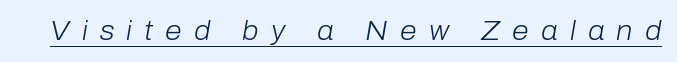
Q: Is the text bold? A: No.
Q: Is the text italic (slanted)? A: Yes, it leans right by about 10 degrees.
Q: Is the text underlined? A: Yes.
Q: Is the spacing between letters normal or unusually wide? A: Unusually wide.
